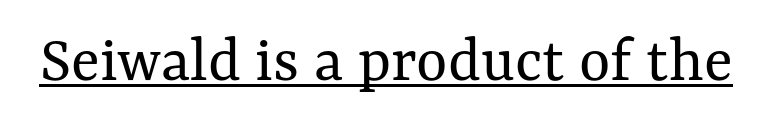
A typesetter would mark this as roman, not italic. Is the type heavy? It reads as light-to-regular instead. The rendering uses natural spacing where letterforms have individual widths. Glyph-to-glyph distance matches everyday printed text. The words here are underlined.
